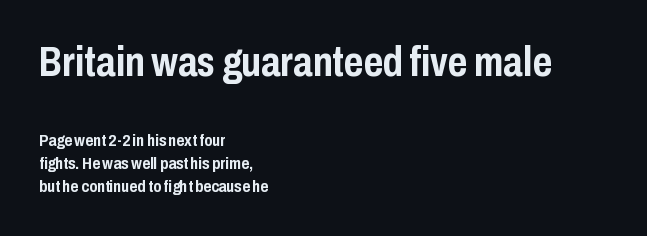
Spacing verdict: proportional, widths tailored to each character. These lines are composed in type without serifs. Scale decreases going downward across the two blocks. The rendering keeps characters at their native spacing. Each glyph is drawn with heavy, bold strokes.
